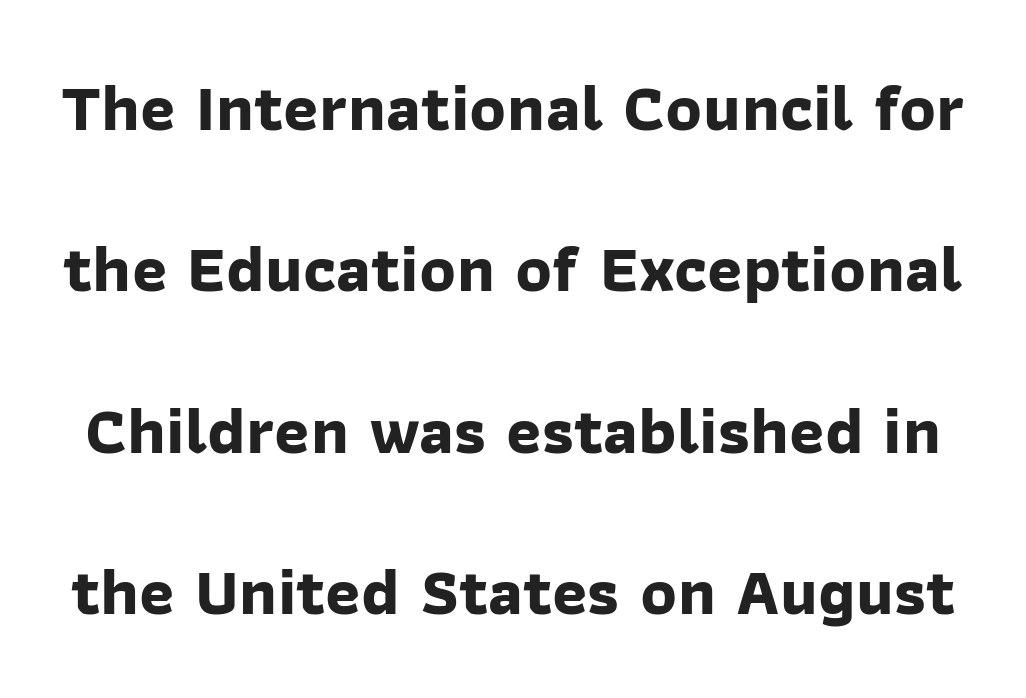
The designer went with a sans here, leaving each stem footless. The rendering uses natural spacing where letterforms have individual widths. A full-strength bold gives these letters their thick strokes. Decoration check: the copy has no underline. Is the letter spacing exaggerated? No — it looks like the ordinary default. These lines stand farther apart than default settings would place them.
